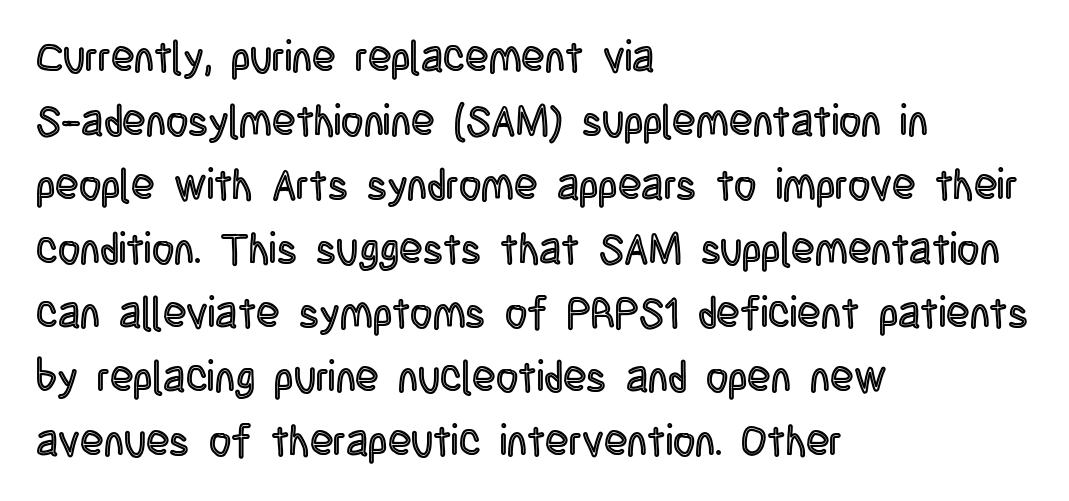
Q: Is the text italic (slanted)? A: No, it is upright.
Q: Is the text underlined? A: No.
Q: How is the paragraph aligned? A: Left-aligned.
Q: Is the spacing between letters normal or unusually wide? A: Normal.
Q: Is the spacing between lines tight, normal or loose? A: Normal.
Q: Width (condensed, normal, or wide)? A: Condensed.
Q: x-height? A: Large.
Q: Monospaced? A: No.
